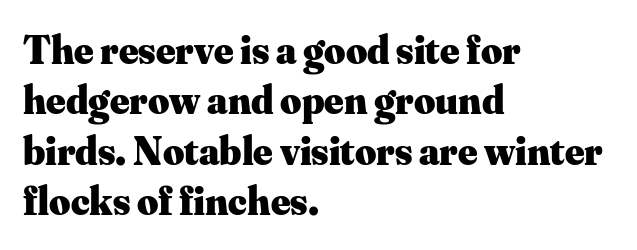
The image shows 41 px heavy serif type, upright; set left-aligned, line spacing 1.23x, normal letter spacing, not underlined; medium stroke contrast and a small x-height.
